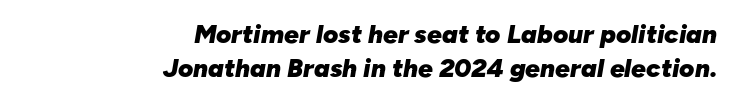
The letters are bold, with thick, heavy strokes. Does extra space separate the letters? No, they use regular spacing. Each new line begins a customary step beneath the previous one. Underline: absent.
